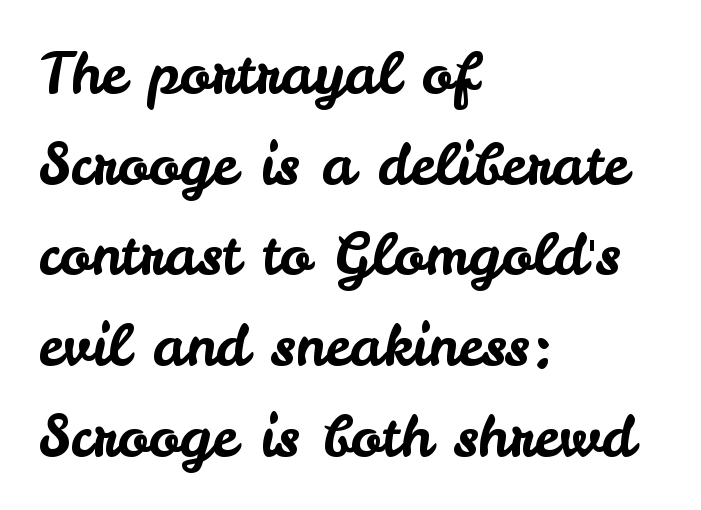
{"serif": "no", "width": "normal", "stroke_contrast": "low", "x_height": "small", "monospaced": "no", "underline": "no", "align": "left", "line_spacing": "normal", "line_spacing_ratio": 1.59, "letter_spacing": "normal", "letter_spacing_em": 0.0, "glyph_px": 57}
